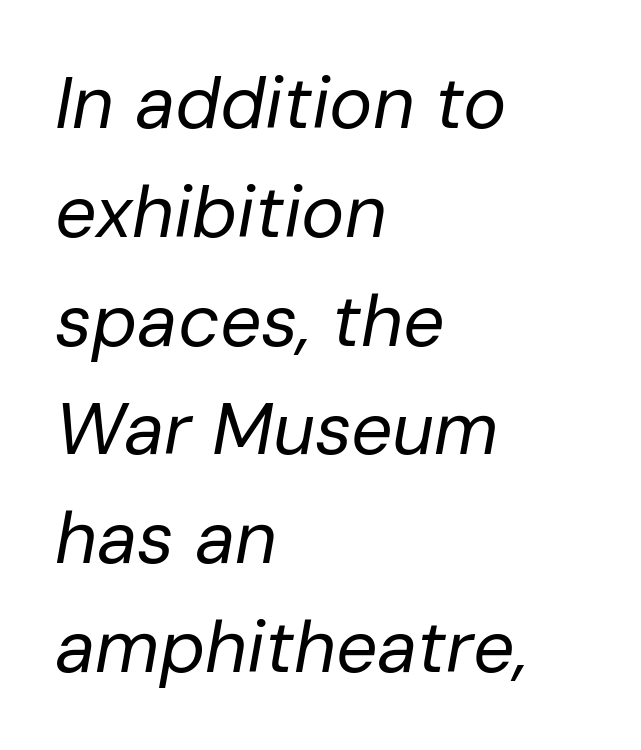
{"italic": "yes", "lean": "right", "slant_degrees": 10, "bold": "no", "weight": "regular", "width": "normal", "stroke_contrast": "low", "x_height": "medium", "monospaced": "no", "underline": "no", "align": "left", "line_spacing": "normal", "line_spacing_ratio": 1.49, "letter_spacing": "normal", "letter_spacing_em": 0.0, "glyph_px": 73}
